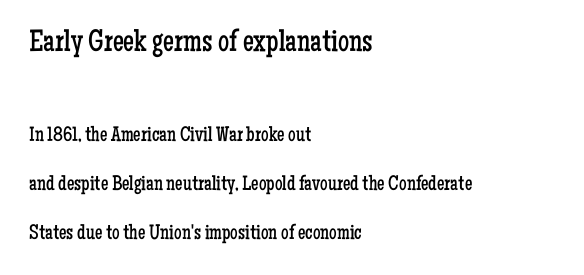
Q: Is the text bold? A: No.
Q: Is the text italic (slanted)? A: No, it is upright.
Q: Is the typeface a serif or a sans-serif typeface? A: Serif.
Q: Is the text underlined? A: No.
Q: How is the paragraph aligned? A: Left-aligned.
Q: Is the spacing between letters normal or unusually wide? A: Normal.
Q: Is the spacing between lines tight, normal or loose? A: Loose.
Q: Which block of text is set in a larger size, the first (top) or the second (bottom)? A: The first (top) one.
Q: Width (condensed, normal, or wide)? A: Condensed.
Q: Stroke contrast? A: Low.
Q: x-height? A: Medium.
Q: Monospaced? A: No.
